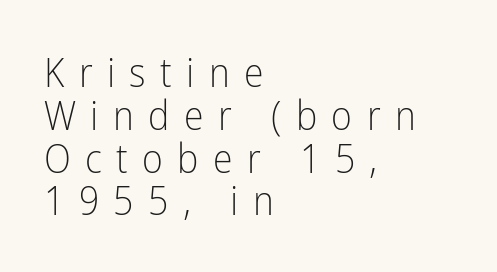
The image shows 40 px light, condensed sans-serif type, upright; set left-aligned, tight line spacing (1.07x), unusually wide letter spacing (+0.36 em), not underlined; low stroke contrast and a medium x-height.
